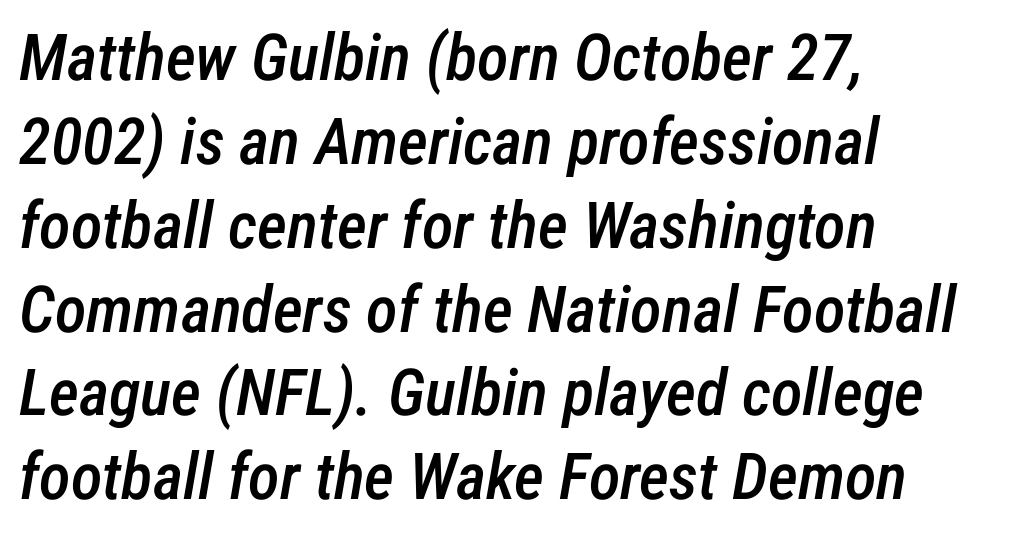
The image shows 65 px semibold, condensed type, italic (leaning right); set left-aligned, normal line spacing (1.29x), normal letter spacing, not underlined; low stroke contrast and a medium x-height.
